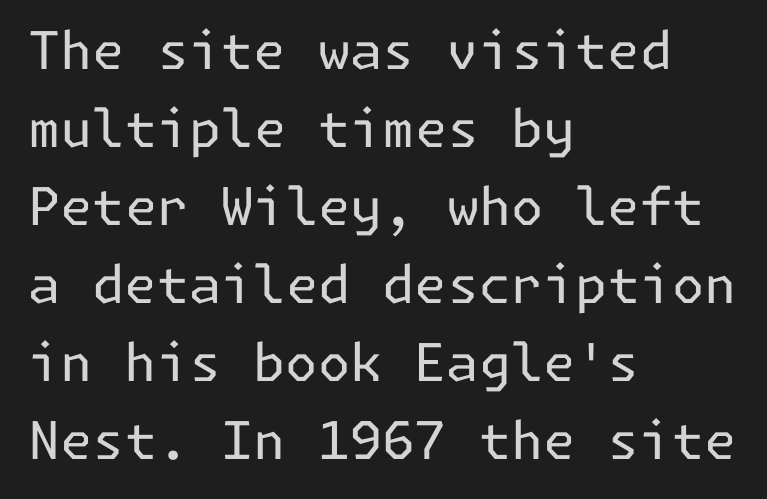
To sum up the face: it is a sans, with no serifs. Check under the words: just untouched page. The rag falls on the right side of this text block. Is there much room between lines? A standard amount, neither cramped nor airy.
